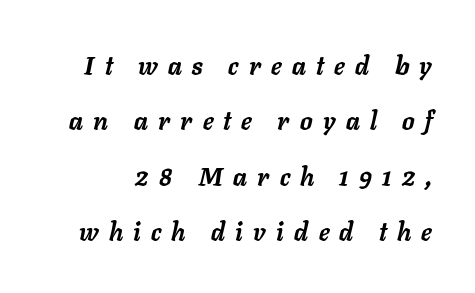
Q: Is the text bold? A: Yes.
Q: Is the text italic (slanted)? A: Yes, it leans right by about 11 degrees.
Q: Is the text underlined? A: No.
Q: Is the spacing between letters normal or unusually wide? A: Unusually wide.
Q: Is the spacing between lines tight, normal or loose? A: Loose.
